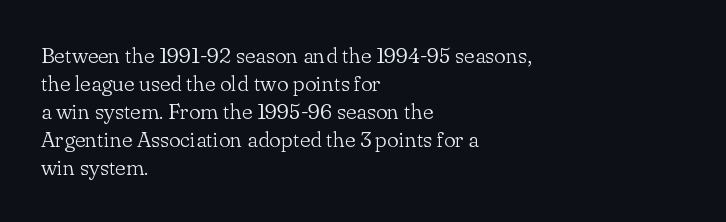
Q: Is the text bold? A: No.
Q: Is the text italic (slanted)? A: No, it is upright.
Q: Is the text underlined? A: No.
Q: How is the paragraph aligned? A: Left-aligned.
Q: Is the spacing between letters normal or unusually wide? A: Normal.
Q: Is the spacing between lines tight, normal or loose? A: Normal.
